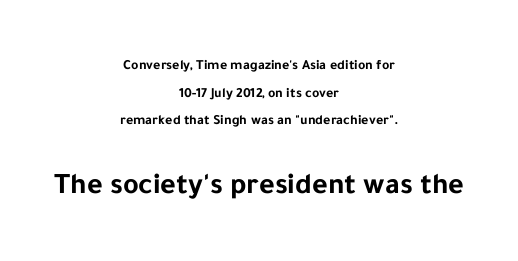
{"serif": "no", "italic": "no", "bold": "yes", "weight": "bold", "width": "normal", "stroke_contrast": "low", "x_height": "medium", "monospaced": "no", "underline": "no", "align": "center", "line_spacing": "loose", "line_spacing_ratio": 1.98, "letter_spacing": "normal", "letter_spacing_em": 0.0, "larger_block": "second", "size_ratio": 2.14, "glyph_px": 30}
